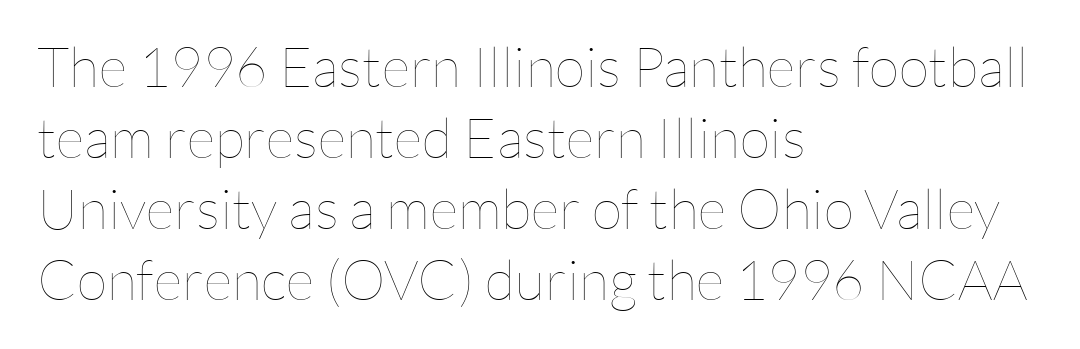
{"italic": "no", "bold": "no", "weight": "thin", "width": "normal", "stroke_contrast": "low", "x_height": "medium", "monospaced": "no", "underline": "no", "align": "left", "line_spacing": "normal", "line_spacing_ratio": 1.27, "letter_spacing": "normal", "letter_spacing_em": 0.0, "glyph_px": 56}
